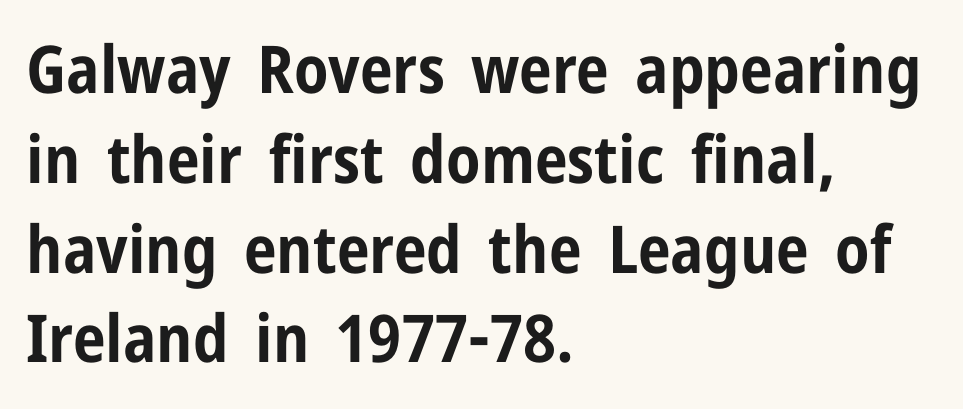
Q: Is the text bold? A: Yes.
Q: Is the text italic (slanted)? A: No, it is upright.
Q: Is the typeface a serif or a sans-serif typeface? A: Sans-serif.
Q: Is the text underlined? A: No.
Q: How is the paragraph aligned? A: Left-aligned.
Q: Is the spacing between letters normal or unusually wide? A: Normal.
Q: Is the spacing between lines tight, normal or loose? A: Normal.
Q: Width (condensed, normal, or wide)? A: Condensed.
Q: Stroke contrast? A: Low.
Q: x-height? A: Medium.
Q: Monospaced? A: No.
